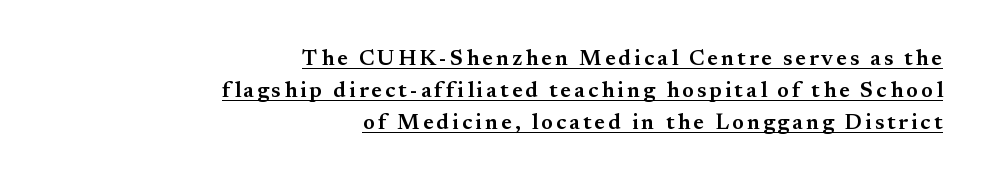
These lines are set flush right with a ragged left edge. Upright lettering throughout. The font is running at a semibold setting, under full bold. This sample carries an underscore along the baseline area. Horizontal bands of white between lines are of average thickness.
